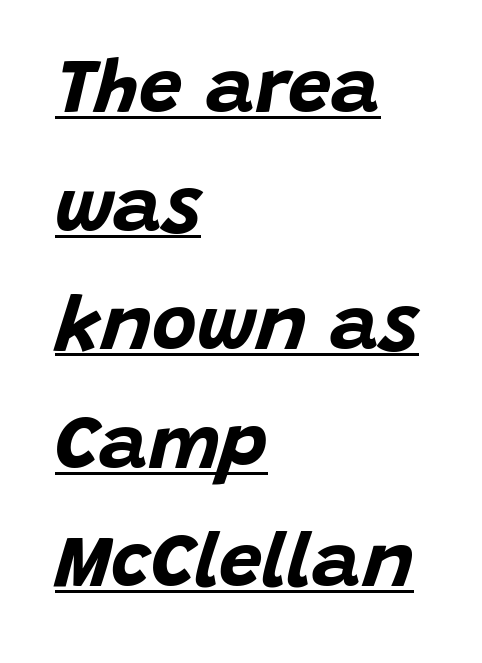
Tracking value appears to be zero — textbook default spacing. The sample's only ornament is a line tracing under the words. A full-strength bold gives these letters their thick strokes. Layout note: lines flush left. It's the slanting kind of type.
